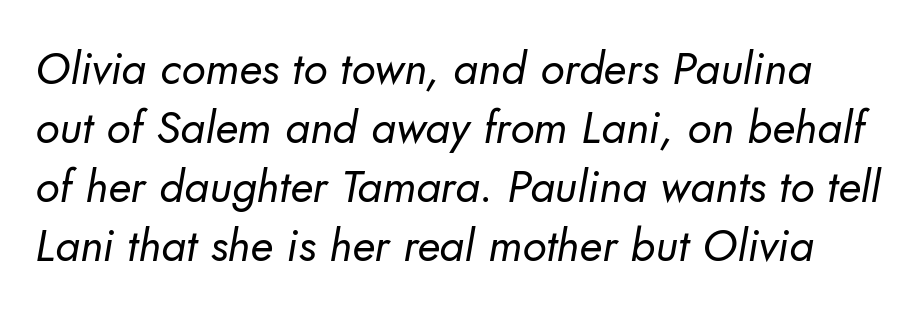
{"serif": "no", "bold": "no", "weight": "regular", "width": "normal", "stroke_contrast": "low", "x_height": "small", "monospaced": "no", "underline": "no", "line_spacing": "normal", "line_spacing_ratio": 1.31, "letter_spacing": "normal", "letter_spacing_em": 0.0, "glyph_px": 45}
